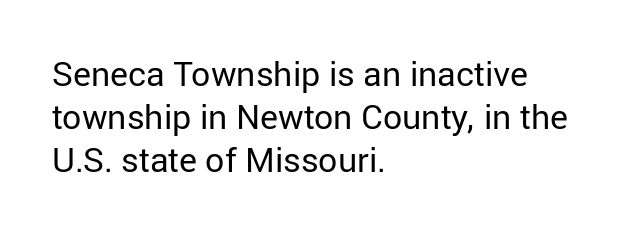
The letters advance in unequal steps, a hallmark of proportional type. Descender tails drop into unmarked territory. Leading matches the norm, producing a regular column. The lines are quadded left. The tracking reads as untouched default to a designer's eye. Are there feet on the stems? There aren't — it's a sans.
